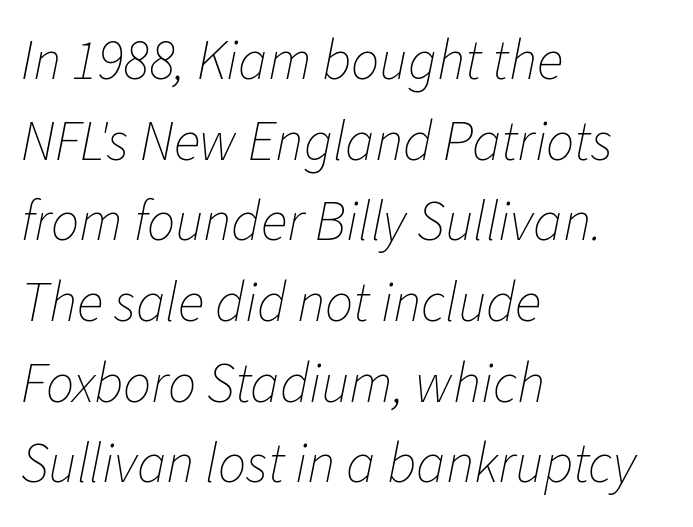
The image shows 56 px thin type, italic (leaning right); set left-aligned, normal line spacing (1.44x), normal letter spacing, not underlined; low stroke contrast and a medium x-height.
